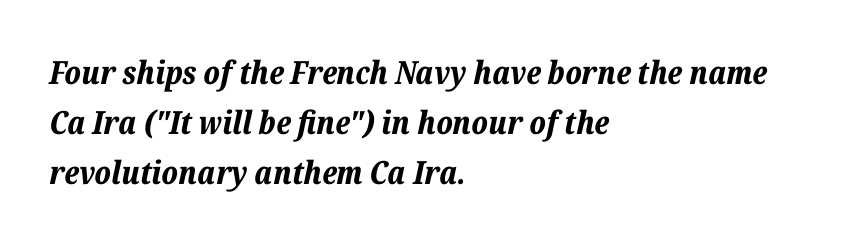
Q: Is the text bold? A: Yes.
Q: Is the text italic (slanted)? A: Yes, it leans right by about 12 degrees.
Q: Is the text underlined? A: No.
Q: How is the paragraph aligned? A: Left-aligned.
Q: Is the spacing between letters normal or unusually wide? A: Normal.
Q: Is the spacing between lines tight, normal or loose? A: Normal.
Q: Width (condensed, normal, or wide)? A: Normal.
Q: Stroke contrast? A: Low.
Q: x-height? A: Medium.
Q: Monospaced? A: No.
